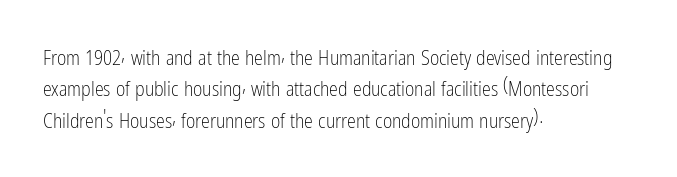
Q: Is the text bold? A: No.
Q: Is the text italic (slanted)? A: No, it is upright.
Q: Is the text underlined? A: No.
Q: How is the paragraph aligned? A: Left-aligned.
Q: Is the spacing between letters normal or unusually wide? A: Normal.
Q: Is the spacing between lines tight, normal or loose? A: Normal.
